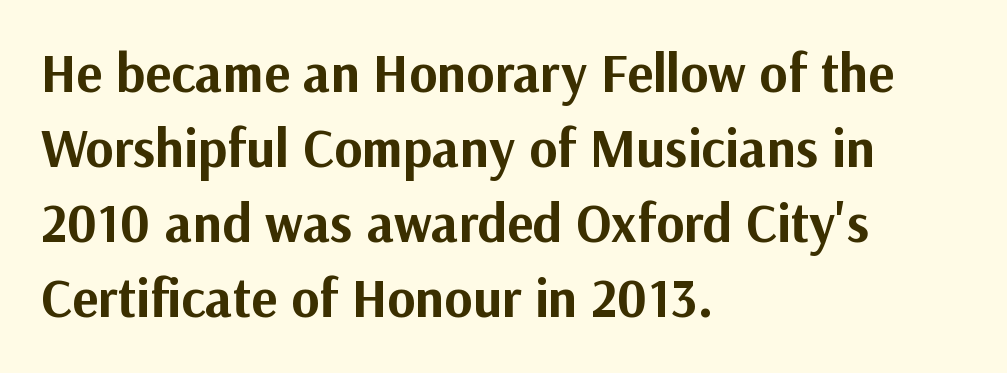
Heft: maximum for text — a bold. Short note: letters normally spaced. Note the varied advance widths — an 'i' is clearly narrower than an 'm'. Horizontally, the lines are justified to the leading edge only. A typesetter would mark this as roman, not italic.
